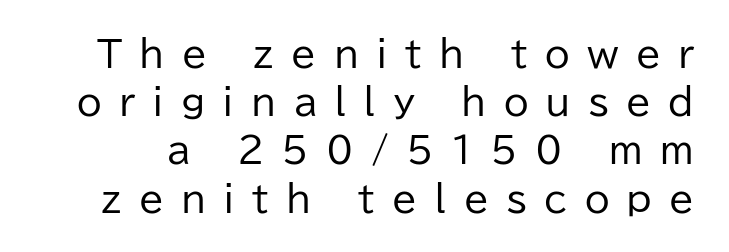
{"serif": "no", "italic": "no", "bold": "no", "weight": "regular", "width": "normal", "stroke_contrast": "low", "x_height": "medium", "monospaced": "no", "underline": "no", "line_spacing": "normal", "line_spacing_ratio": 1.34, "letter_spacing": "wide", "letter_spacing_em": 0.48, "glyph_px": 36}
